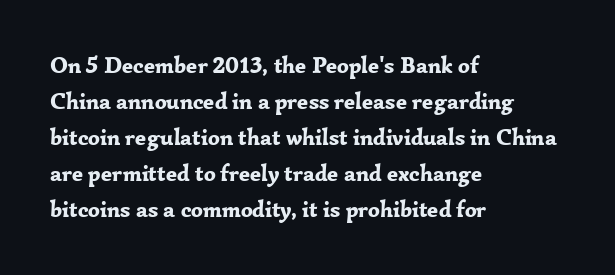
Notice how descenders clear the ascenders below comfortably — that's standard leading. The sample has been set heavy, in full bold. Italic? Not at all — the glyphs are vertical. A bare baseline throughout the passage. The rag falls on the right side of this text block. Inter-character spacing is left at the font's built-in metrics.
